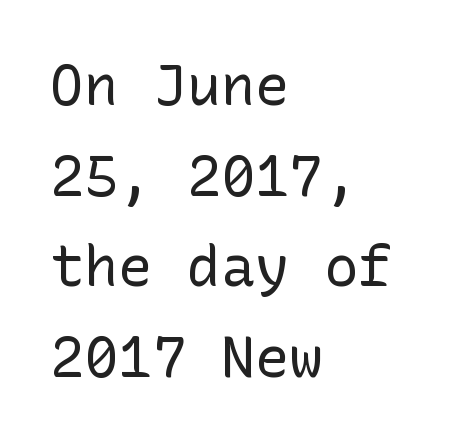
{"serif": "no", "italic": "no", "bold": "no", "weight": "regular", "width": "normal", "stroke_contrast": "low", "x_height": "medium", "underline": "no", "align": "left", "line_spacing": "normal", "line_spacing_ratio": 1.59, "letter_spacing": "normal", "letter_spacing_em": 0.0, "glyph_px": 57}
